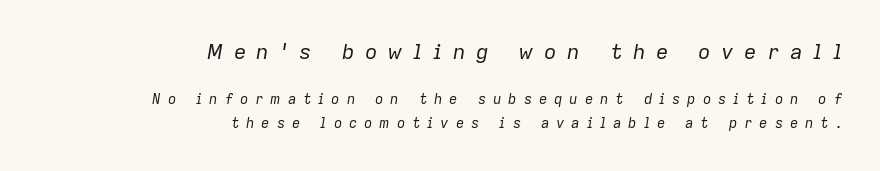
{"italic": "yes", "lean": "right", "slant_degrees": 9, "bold": "no", "underline": "no", "align": "right", "line_spacing": "normal", "line_spacing_ratio": 1.7, "letter_spacing": "wide", "letter_spacing_em": 0.49, "larger_block": "first", "size_ratio": 1.5, "glyph_px": 21}
